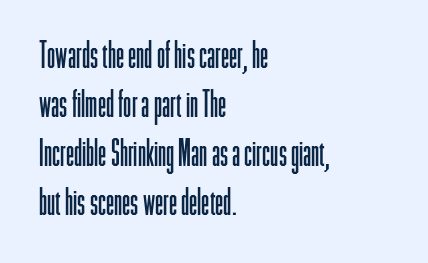
The image shows 37 px light, condensed sans-serif type, upright; set left-aligned, normal line spacing (1.32x), normal letter spacing, not underlined; low stroke contrast and a medium x-height.
